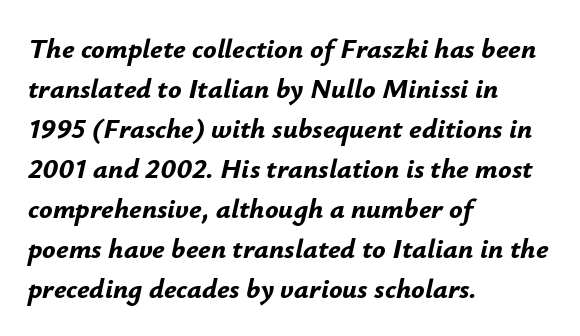
{"italic": "yes", "lean": "right", "slant_degrees": 12, "bold": "yes", "weight": "bold", "width": "normal", "stroke_contrast": "low", "x_height": "small", "monospaced": "no", "underline": "no", "align": "left", "line_spacing": "normal", "line_spacing_ratio": 1.43, "letter_spacing": "normal", "letter_spacing_em": 0.0, "glyph_px": 28}
